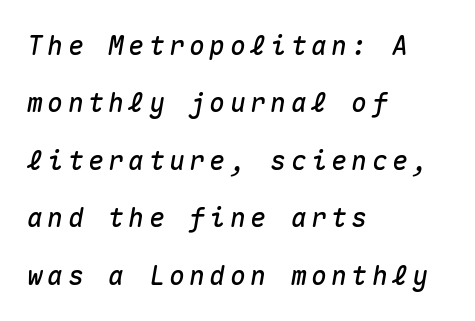
The image shows 26 px text type, italic (leaning right); set left-aligned, loose line spacing (2.21x), not underlined.
